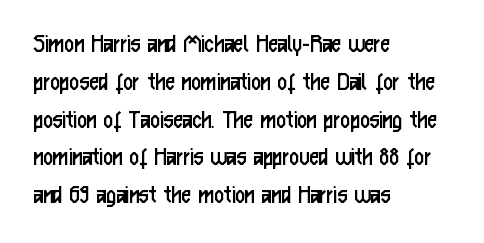
{"italic": "no", "bold": "no", "underline": "no", "align": "left", "line_spacing": "normal", "line_spacing_ratio": 1.4, "letter_spacing": "normal", "letter_spacing_em": 0.0, "glyph_px": 27}
